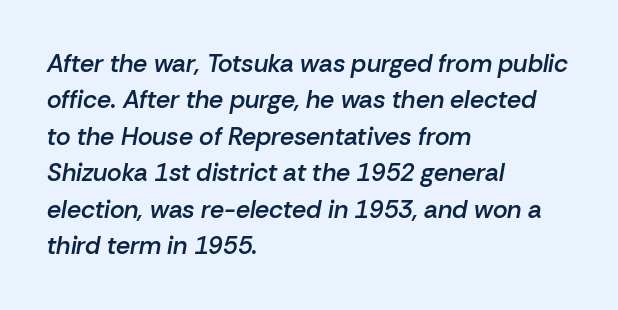
The image shows 25 px text type, italic (leaning right); set left-aligned, normal line spacing (1.46x), normal letter spacing, not underlined.
